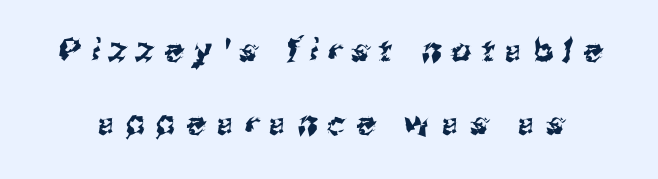
Note the varied advance widths — an 'i' is clearly narrower than an 'm'. Only glyphs here, with clear space below each row. Inter-character spacing is expanded well beyond the font's built-in metrics. Honestly, the rows look like they've been pulled way apart.
